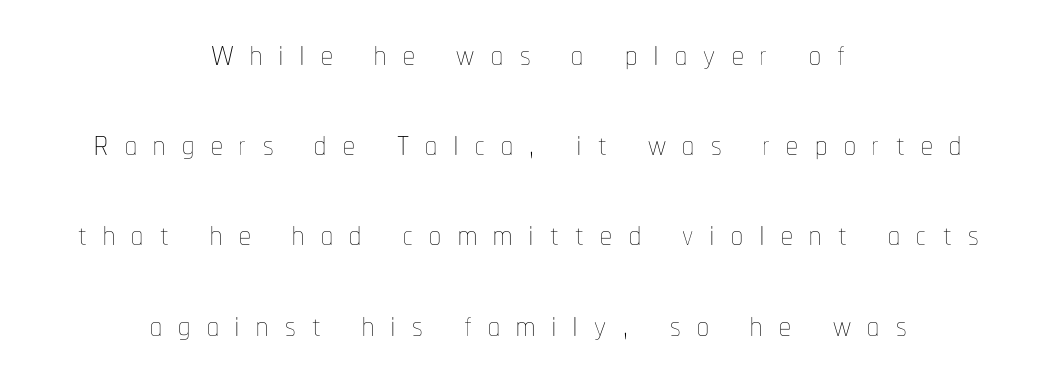
The image shows 47 px thin, condensed type, upright; set centered, loose line spacing (1.92x), unusually wide letter spacing (+0.35 em), not underlined; low stroke contrast and a medium x-height.
